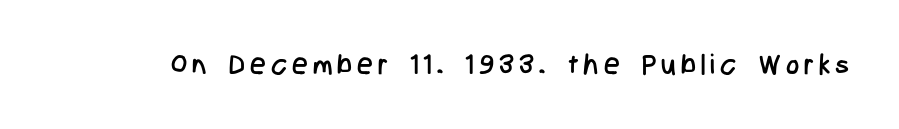
{"serif": "no", "italic": "no", "bold": "no", "weight": "regular", "width": "condensed", "stroke_contrast": "low", "x_height": "medium", "monospaced": "no", "underline": "no", "glyph_px": 28}
